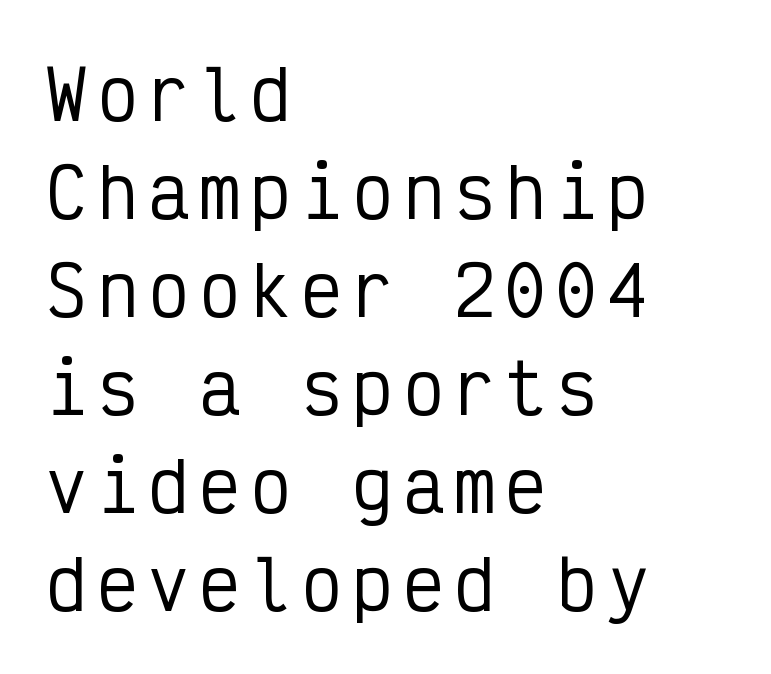
{"serif": "no", "italic": "no", "width": "condensed", "stroke_contrast": "low", "x_height": "medium", "monospaced": "yes", "underline": "no", "align": "left", "line_spacing": "normal", "line_spacing_ratio": 1.44, "glyph_px": 68}
